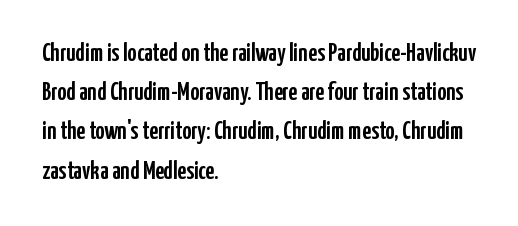
The image shows 25 px text type, upright; set left-aligned, normal line spacing (1.57x), normal letter spacing, not underlined.
